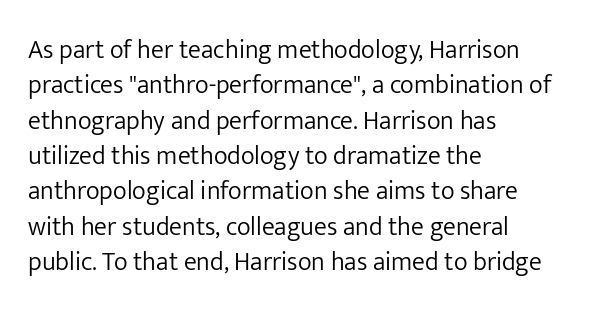
Vertically, the passage feels balanced, rows spaced as you'd expect. No italicization has been applied; the sample stays upright. A bare baseline throughout the passage. Think standard paragraph weight, or any step lighter than that.
